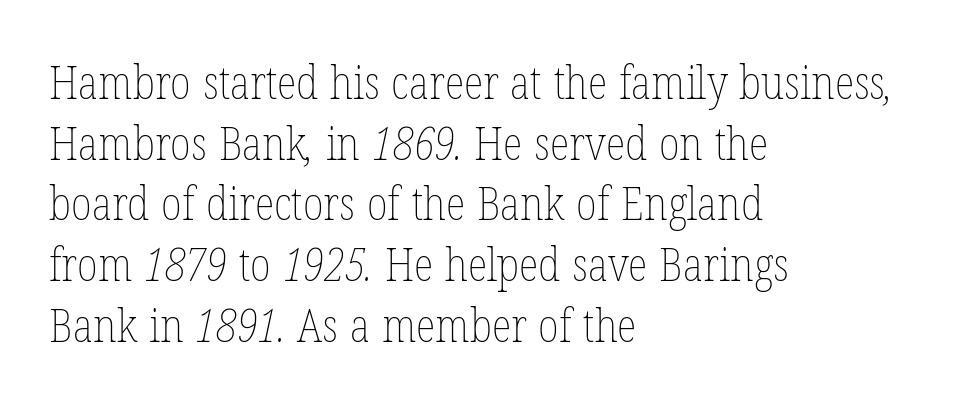
Q: Is the text bold? A: No.
Q: Is the text underlined? A: No.
Q: How is the paragraph aligned? A: Left-aligned.
Q: Is the spacing between letters normal or unusually wide? A: Normal.
Q: Is the spacing between lines tight, normal or loose? A: Normal.
Q: Width (condensed, normal, or wide)? A: Condensed.
Q: Stroke contrast? A: Low.
Q: x-height? A: Medium.
Q: Monospaced? A: No.
